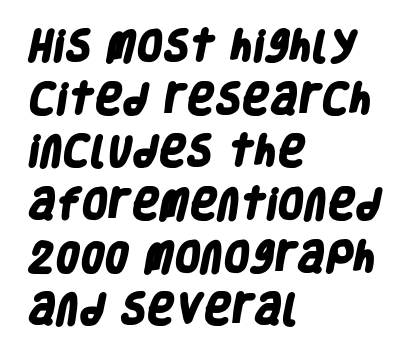
The passage shown is typed in a proportional face where columns would drift. The ragged edge is on the right, which tells us the setting is flush left. The letterforms sit shoulder to shoulder at normal distance. Anything drawn beneath the words? Only blank space.
